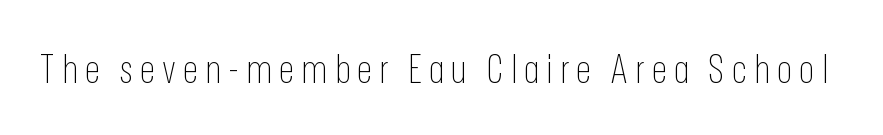
Q: Is the text bold? A: No.
Q: Is the text italic (slanted)? A: No, it is upright.
Q: Is the typeface a serif or a sans-serif typeface? A: Sans-serif.
Q: Is the text underlined? A: No.
Q: Width (condensed, normal, or wide)? A: Condensed.
Q: Stroke contrast? A: Low.
Q: x-height? A: Medium.
Q: Monospaced? A: No.
